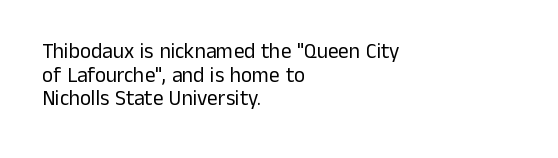
The image shows 21 px text type, upright; set left-aligned, tight line spacing (1.12x), normal letter spacing, not underlined.
